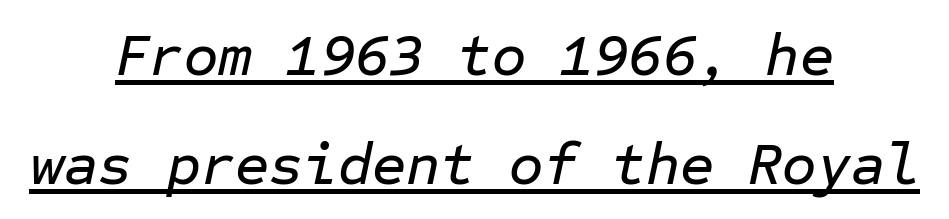
Look at the tracking — it's just the regular setting, nothing added. Monospaced: the letters line up in strict vertical columns. Check the space under the baseline: a stroke is drawn there. Italic? Definitely — the glyphs are oblique. The typesetter chose a symmetrical, centered arrangement here.
